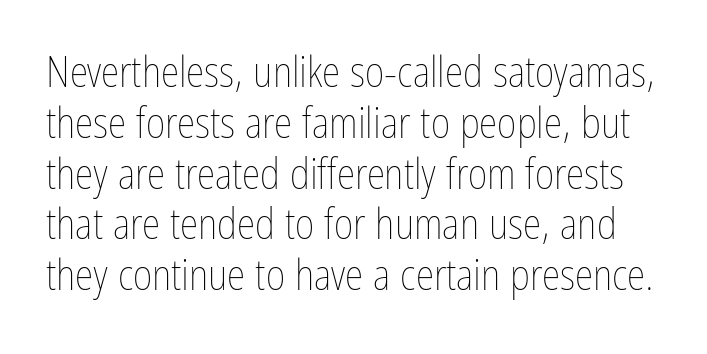
Q: Is the text bold? A: No.
Q: Is the text italic (slanted)? A: No, it is upright.
Q: Is the text underlined? A: No.
Q: Is the spacing between letters normal or unusually wide? A: Normal.
Q: Width (condensed, normal, or wide)? A: Condensed.
Q: Stroke contrast? A: Low.
Q: x-height? A: Medium.
Q: Monospaced? A: No.
